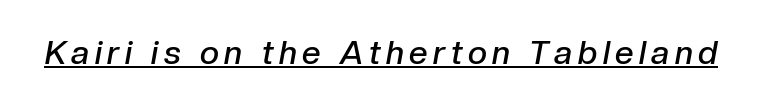
The rendered words wear a rule along their underside. Spacing verdict: proportional, widths tailored to each character. A bit beefed up — I'd call it semibold rather than bold. Compared with ordinary roman type, these characters are visibly tilted.
